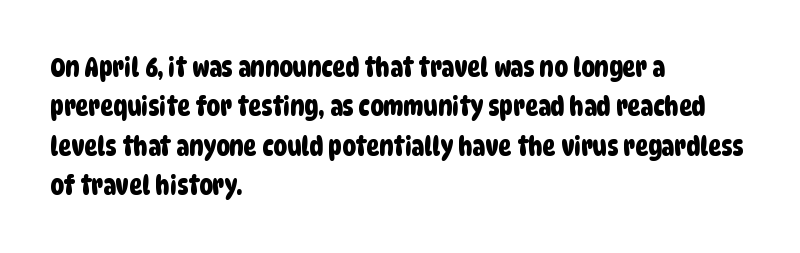
The rows are spaced the way most documents space them. The letters sit at their default tracking, neither squeezed nor spread. The paragraph shown leans on its left margin. The specimen omits any rule beneath the text block's lines.
